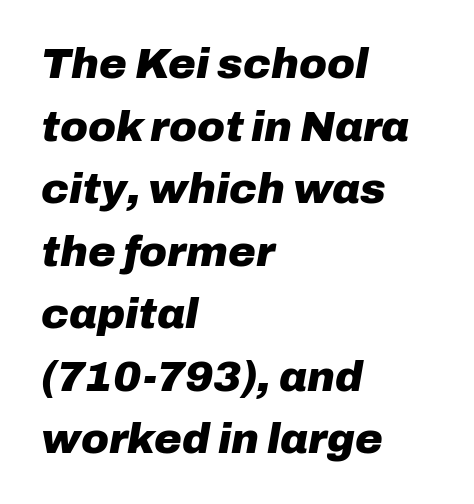
Character widths vary here, with narrow letters taking less room than wide ones. Italic: yes, the glyphs are oblique. Summary of vertical rhythm: regular, with standard interline spacing. The lines in this sample share a left origin and differ only in where they stop. Descender tails drop into unmarked territory.
